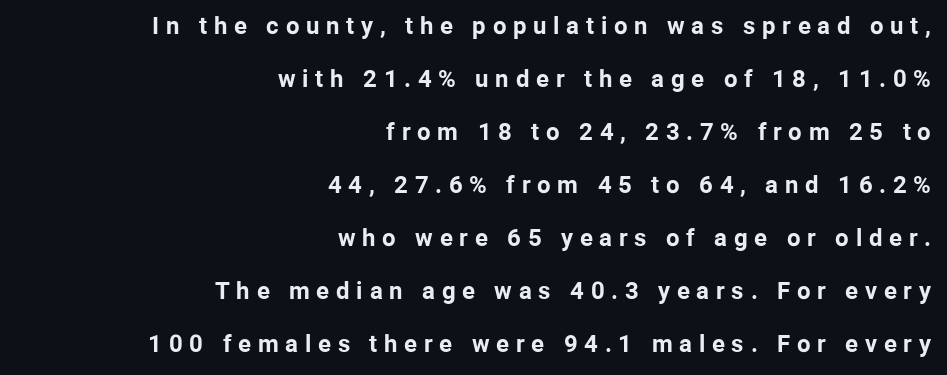
Just letters on the line, the space beneath them empty. The vertical gap from one line to the next is large. Each line ends at the same right margin while the left side varies. When letters stand straight like this, we call the style roman or upright. Weight: bold. The gaps between neighbouring characters are conspicuously large.
